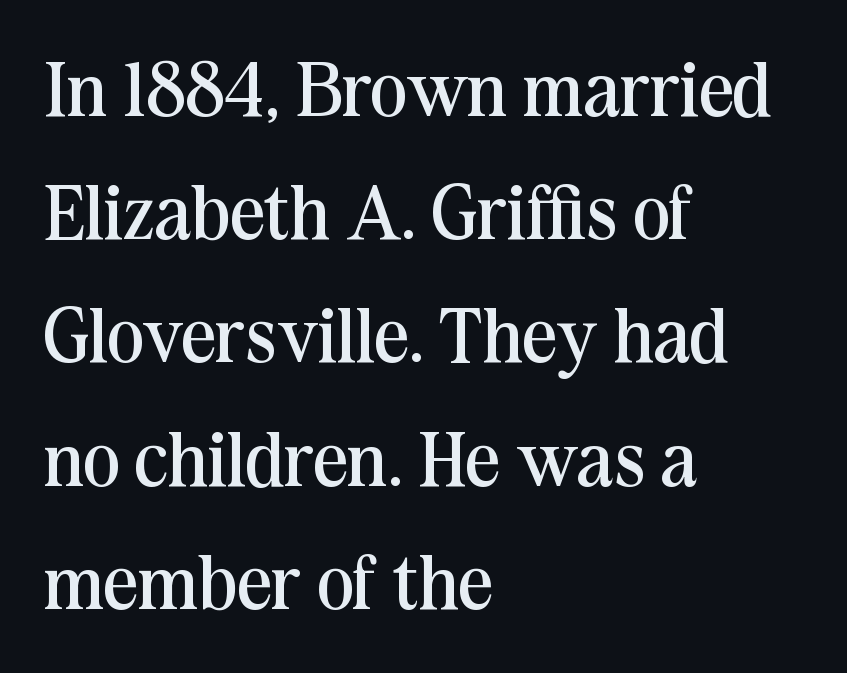
Q: Is the text bold? A: No.
Q: Is the text italic (slanted)? A: No, it is upright.
Q: Is the typeface a serif or a sans-serif typeface? A: Serif.
Q: Is the text underlined? A: No.
Q: How is the paragraph aligned? A: Left-aligned.
Q: Is the spacing between letters normal or unusually wide? A: Normal.
Q: Is the spacing between lines tight, normal or loose? A: Normal.
Q: Width (condensed, normal, or wide)? A: Normal.
Q: Stroke contrast? A: Medium.
Q: x-height? A: Medium.
Q: Monospaced? A: No.
